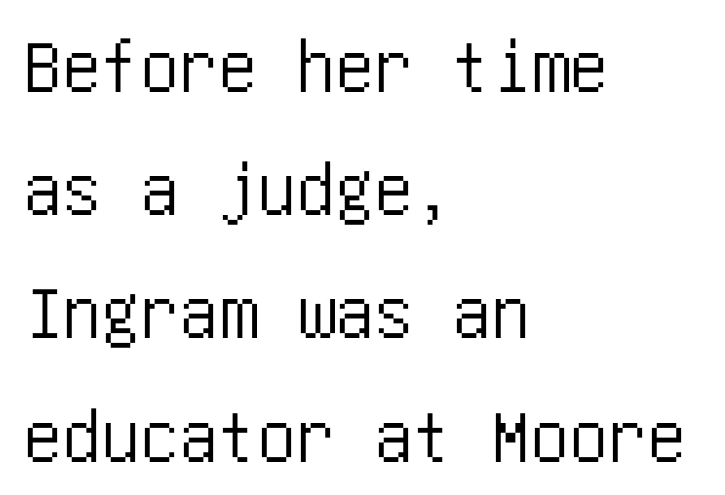
Q: Is the text italic (slanted)? A: No, it is upright.
Q: Is the typeface a serif or a sans-serif typeface? A: Sans-serif.
Q: Is the text underlined? A: No.
Q: How is the paragraph aligned? A: Left-aligned.
Q: Is the spacing between letters normal or unusually wide? A: Normal.
Q: Is the spacing between lines tight, normal or loose? A: Normal.
Q: Width (condensed, normal, or wide)? A: Condensed.
Q: Stroke contrast? A: Low.
Q: x-height? A: Large.
